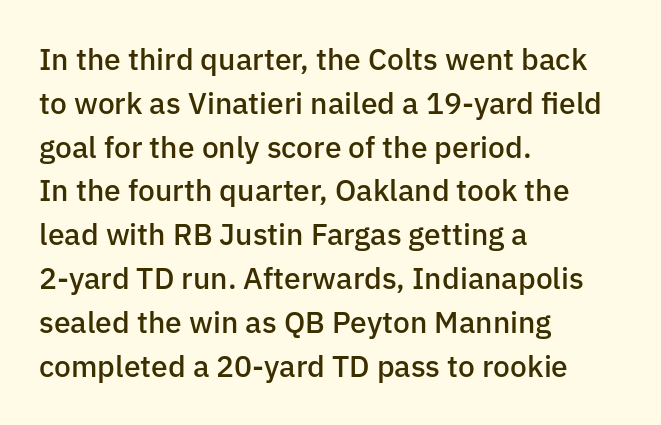
The image shows 30 px semibold sans-serif type, upright; set left-aligned, normal line spacing (1.46x), normal letter spacing, not underlined; low stroke contrast and a medium x-height.
